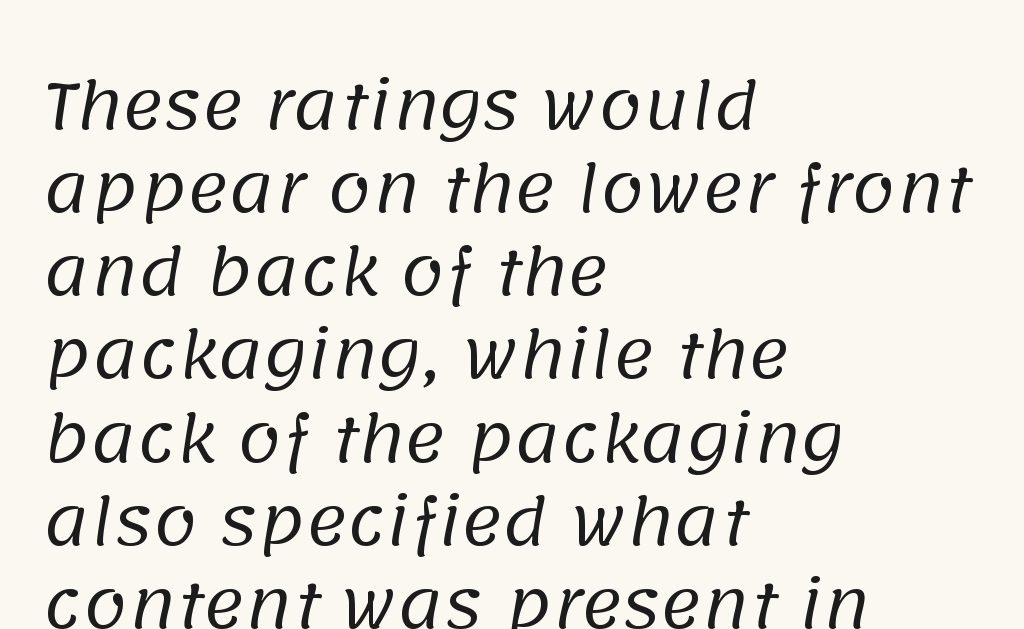
Each stroke keeps to a modest, everyday thickness or less. Interline gaps are of average width in this sample. Spacing verdict: proportional, widths tailored to each character. The text block is weighted toward the left margin, trailing off unevenly rightward. Tracking here is standard; glyphs follow each other at the usual distance. A typesetter would label this face a sans.
